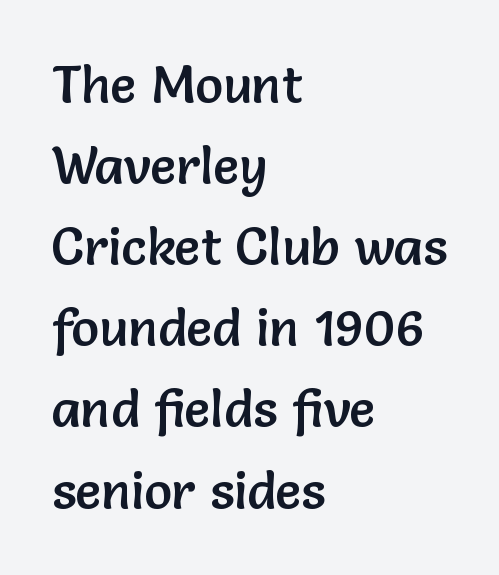
Q: Is the text italic (slanted)? A: No, it is upright.
Q: Is the typeface a serif or a sans-serif typeface? A: Sans-serif.
Q: Is the text underlined? A: No.
Q: How is the paragraph aligned? A: Left-aligned.
Q: Is the spacing between letters normal or unusually wide? A: Normal.
Q: Is the spacing between lines tight, normal or loose? A: Normal.
Q: Width (condensed, normal, or wide)? A: Normal.
Q: Stroke contrast? A: Low.
Q: x-height? A: Medium.
Q: Monospaced? A: No.
